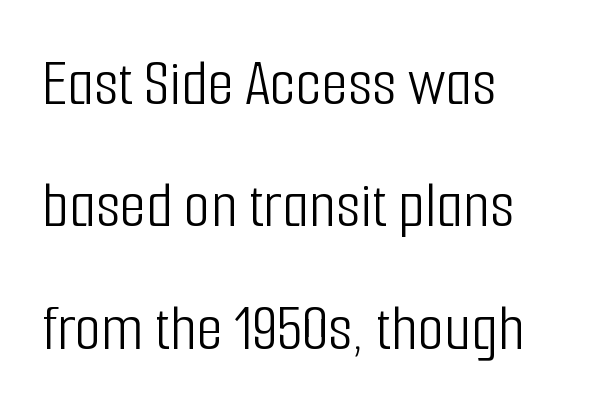
Do the letters lean? They stand straight. Spacing verdict: proportional, widths tailored to each character. Examine the stroke ends and you'll find no serifs. Here the glyphs are tracked normally, forming tight word shapes. Plain, unruled lines of type.
